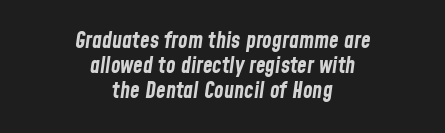
Q: Is the text bold? A: Yes.
Q: Is the text italic (slanted)? A: Yes, it leans right by about 8 degrees.
Q: Is the text underlined? A: No.
Q: How is the paragraph aligned? A: Centered.
Q: Is the spacing between letters normal or unusually wide? A: Normal.
Q: Is the spacing between lines tight, normal or loose? A: Tight.
